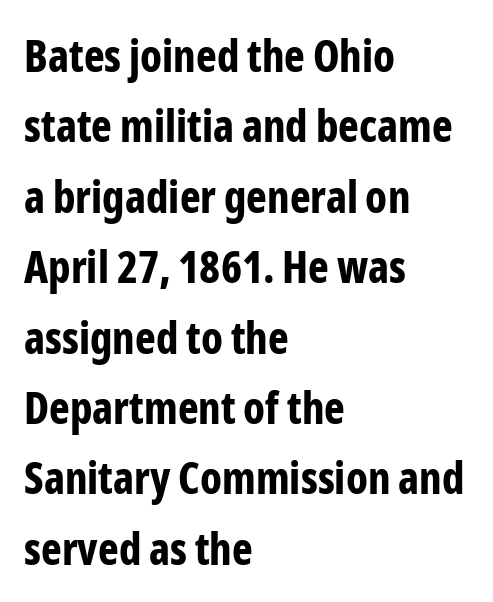
Q: Is the text bold? A: Yes.
Q: Is the text italic (slanted)? A: No, it is upright.
Q: Is the typeface a serif or a sans-serif typeface? A: Sans-serif.
Q: Is the text underlined? A: No.
Q: How is the paragraph aligned? A: Left-aligned.
Q: Is the spacing between letters normal or unusually wide? A: Normal.
Q: Is the spacing between lines tight, normal or loose? A: Normal.
Q: Width (condensed, normal, or wide)? A: Condensed.
Q: Stroke contrast? A: Low.
Q: x-height? A: Medium.
Q: Monospaced? A: No.
